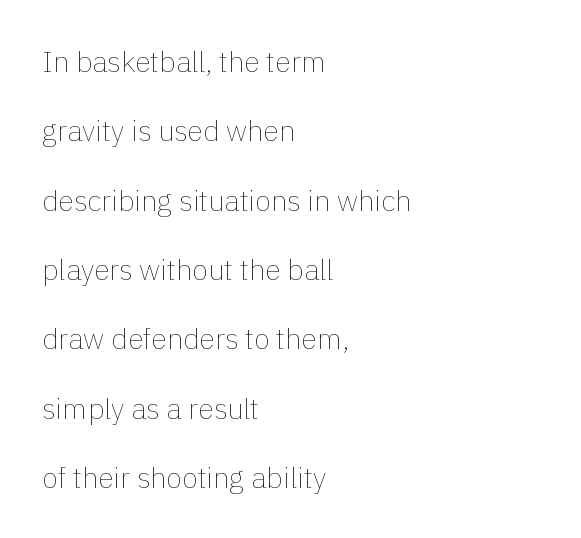
Baseline-to-baseline distance is far greater than the letter height. Letters rest on an invisible, unmarked baseline. There is no visible air inserted between adjacent glyphs. The letters look calm and open, with moderate or lighter stems. The text block is weighted toward the left margin, trailing off unevenly rightward. The typography opts for an upright posture over an oblique one.
